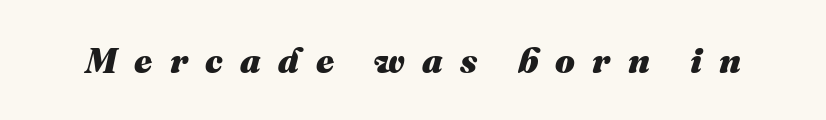
Q: Is the text bold? A: Yes.
Q: Is the text italic (slanted)? A: Yes, it leans right by about 16 degrees.
Q: Is the text underlined? A: No.
Q: Is the spacing between letters normal or unusually wide? A: Unusually wide.
Q: Width (condensed, normal, or wide)? A: Normal.
Q: Stroke contrast? A: Medium.
Q: x-height? A: Medium.
Q: Monospaced? A: No.
